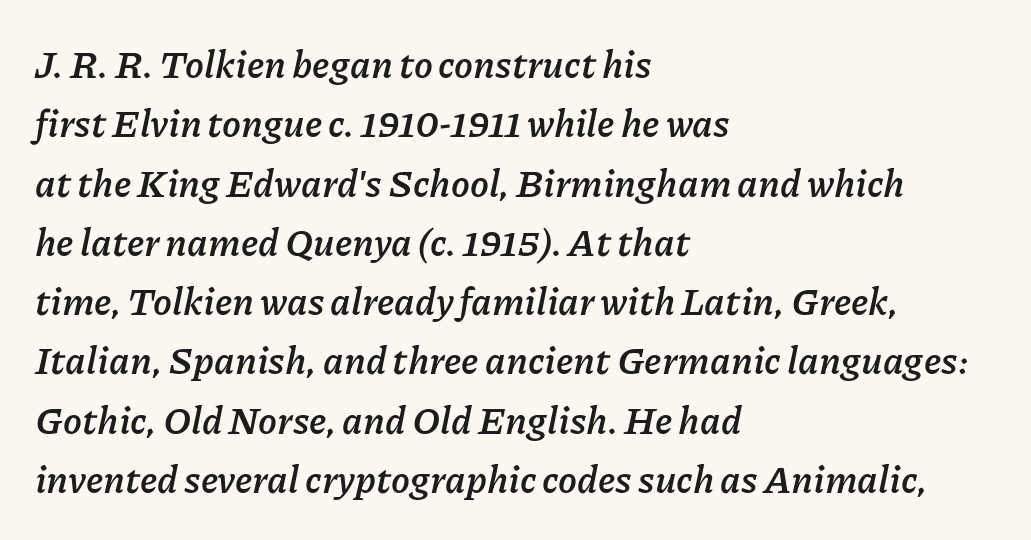
Q: Is the text bold? A: Yes.
Q: Is the text italic (slanted)? A: Yes, it leans right by about 11 degrees.
Q: Is the text underlined? A: No.
Q: How is the paragraph aligned? A: Left-aligned.
Q: Is the spacing between letters normal or unusually wide? A: Normal.
Q: Is the spacing between lines tight, normal or loose? A: Normal.
Q: Width (condensed, normal, or wide)? A: Normal.
Q: Stroke contrast? A: Low.
Q: x-height? A: Medium.
Q: Monospaced? A: No.
